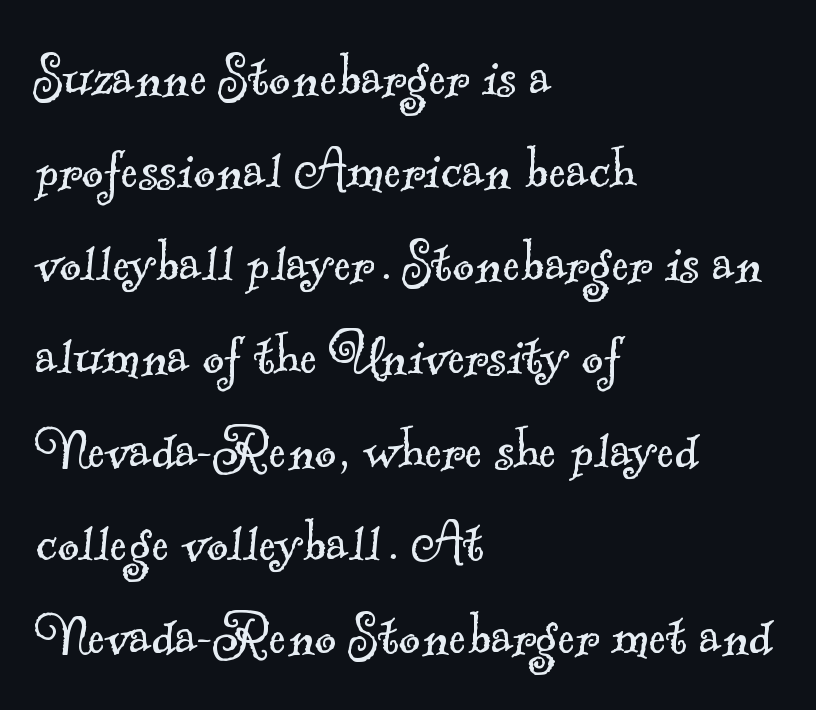
Q: Is the text bold? A: No.
Q: Is the typeface a serif or a sans-serif typeface? A: Serif.
Q: Is the text underlined? A: No.
Q: How is the paragraph aligned? A: Left-aligned.
Q: Is the spacing between letters normal or unusually wide? A: Normal.
Q: Is the spacing between lines tight, normal or loose? A: Normal.
Q: Width (condensed, normal, or wide)? A: Normal.
Q: x-height? A: Small.
Q: Monospaced? A: No.
